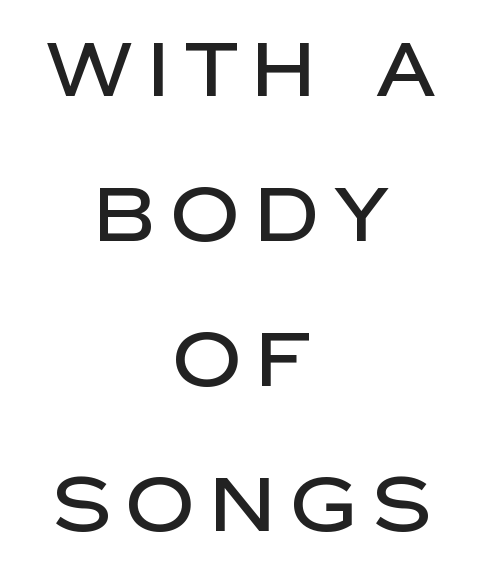
Q: Is the text italic (slanted)? A: No, it is upright.
Q: Is the typeface a serif or a sans-serif typeface? A: Sans-serif.
Q: Is the text underlined? A: No.
Q: How is the paragraph aligned? A: Centered.
Q: Is the spacing between letters normal or unusually wide? A: Unusually wide.
Q: Is the spacing between lines tight, normal or loose? A: Loose.
Q: Width (condensed, normal, or wide)? A: Normal.
Q: Stroke contrast? A: Low.
Q: x-height? A: Large.
Q: Monospaced? A: No.
